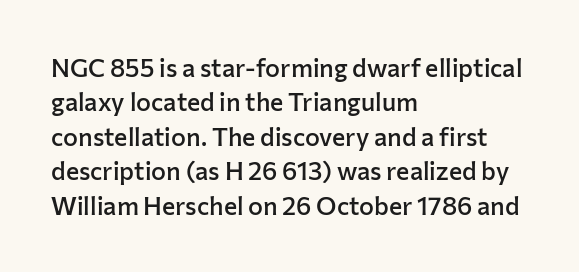
No italicization has been applied; the sample stays upright. Every letter is mildly thick-stroked: semibold rather than bold. The rag falls on the right side of this text block. The area under the type is left untouched.
